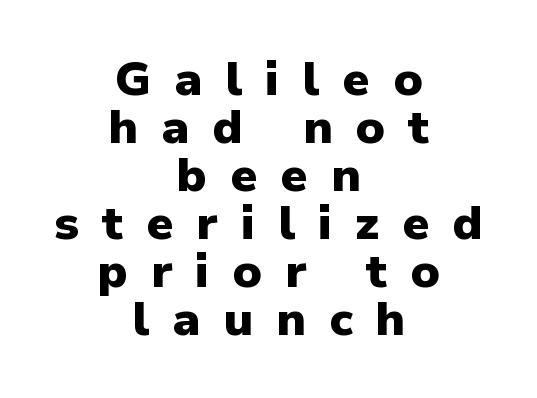
The image shows 48 px heavy sans-serif type, upright; set centered, tight line spacing (1.0x), unusually wide letter spacing (+0.48 em), not underlined; low stroke contrast and a medium x-height.
